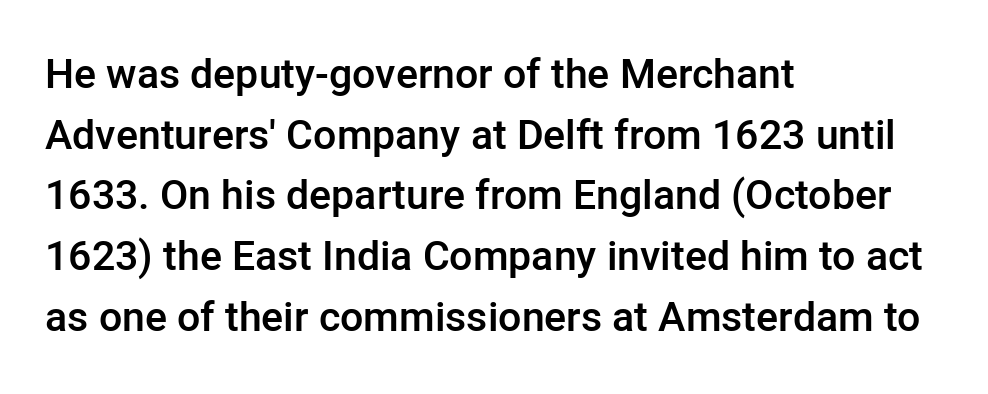
The image shows 41 px semibold sans-serif type, upright; set left-aligned, normal line spacing (1.48x), normal letter spacing, not underlined; low stroke contrast and a medium x-height.
